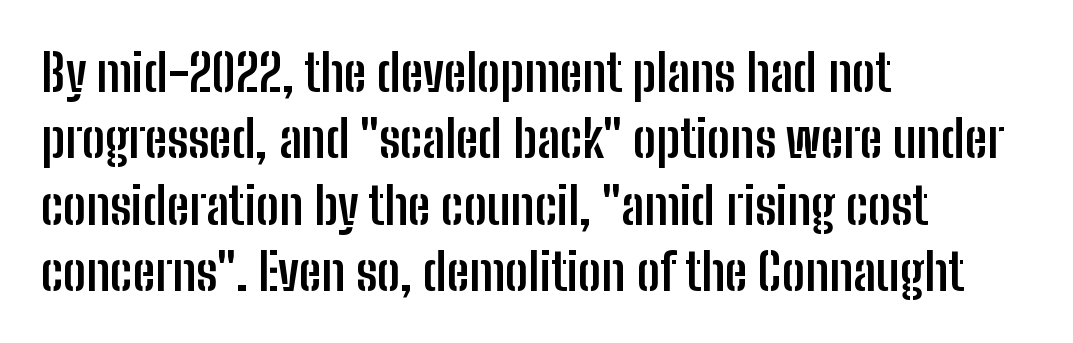
Compared with typical paragraphs, the rows here are spaced about the same. Quick note: not italic, upright. I'd call this a sans setting — the letters go barefoot. The rendering keeps characters at their native spacing. The ragged edge is on the right, which tells us the setting is flush left.
